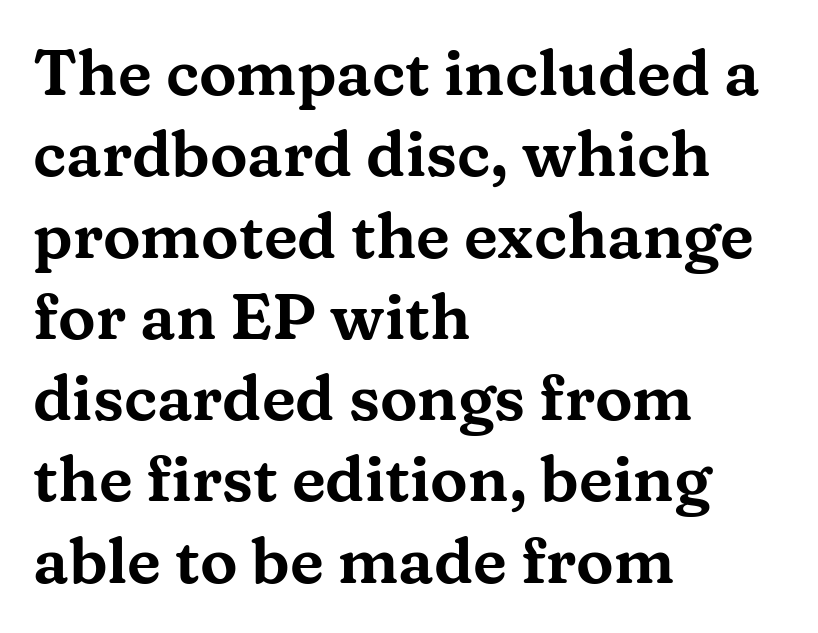
Proportional: the letters do not fall into vertical columns. What kind of face is this? One with serifs. Teacher's note: observe the even left margin — that is flush-left alignment. The line texture is even and compact thanks to regular tracking.
